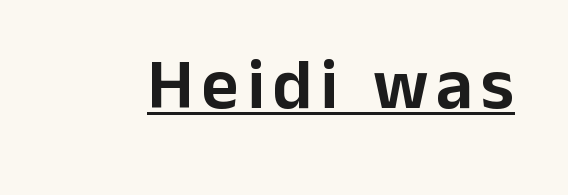
Quick note: not italic, upright. The glyphs in this specimen are sans serif. Check the space under the baseline: a stroke is drawn there. The rendering uses natural spacing where letterforms have individual widths.
